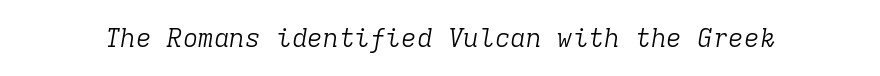
{"italic": "yes", "lean": "right", "slant_degrees": 9, "bold": "no", "underline": "no", "letter_spacing": "normal", "letter_spacing_em": 0.0, "glyph_px": 26}
